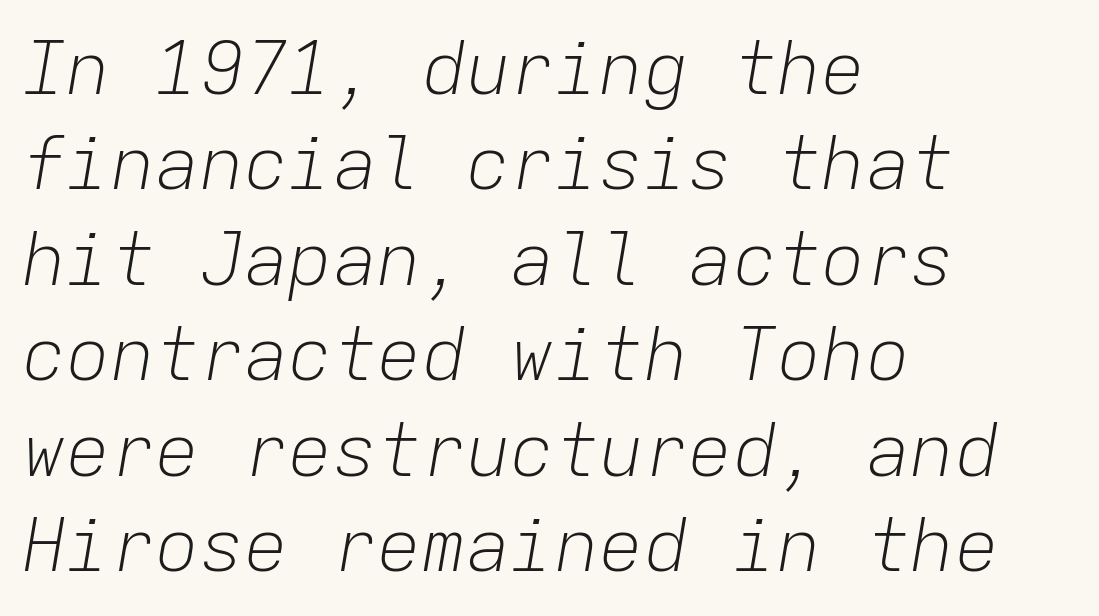
{"italic": "yes", "lean": "right", "slant_degrees": 9, "bold": "no", "weight": "light", "width": "normal", "stroke_contrast": "low", "x_height": "medium", "monospaced": "yes", "underline": "no", "align": "left", "line_spacing": "normal", "line_spacing_ratio": 1.29, "letter_spacing": "normal", "letter_spacing_em": 0.0, "glyph_px": 74}
